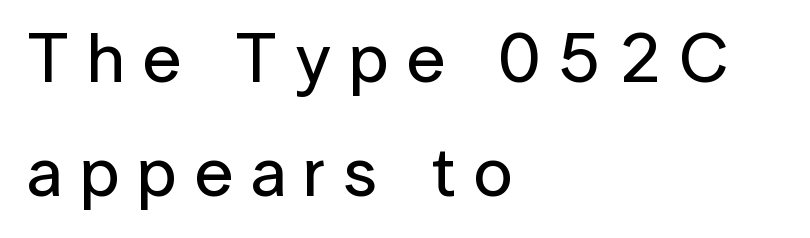
Q: Is the text italic (slanted)? A: No, it is upright.
Q: Is the typeface a serif or a sans-serif typeface? A: Sans-serif.
Q: Is the text underlined? A: No.
Q: How is the paragraph aligned? A: Left-aligned.
Q: Is the spacing between letters normal or unusually wide? A: Unusually wide.
Q: Is the spacing between lines tight, normal or loose? A: Normal.
Q: Width (condensed, normal, or wide)? A: Normal.
Q: Stroke contrast? A: Low.
Q: x-height? A: Medium.
Q: Monospaced? A: No.
